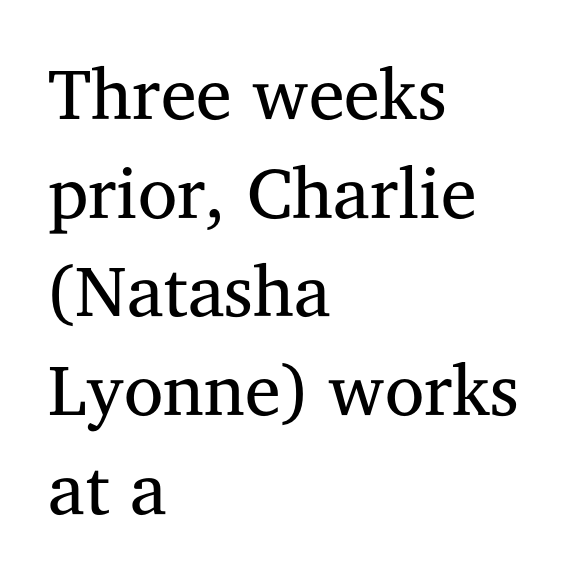
Q: Is the text bold? A: No.
Q: Is the text italic (slanted)? A: No, it is upright.
Q: Is the typeface a serif or a sans-serif typeface? A: Serif.
Q: Is the text underlined? A: No.
Q: How is the paragraph aligned? A: Left-aligned.
Q: Is the spacing between letters normal or unusually wide? A: Normal.
Q: Is the spacing between lines tight, normal or loose? A: Normal.
Q: Width (condensed, normal, or wide)? A: Normal.
Q: Stroke contrast? A: Medium.
Q: x-height? A: Medium.
Q: Monospaced? A: No.
